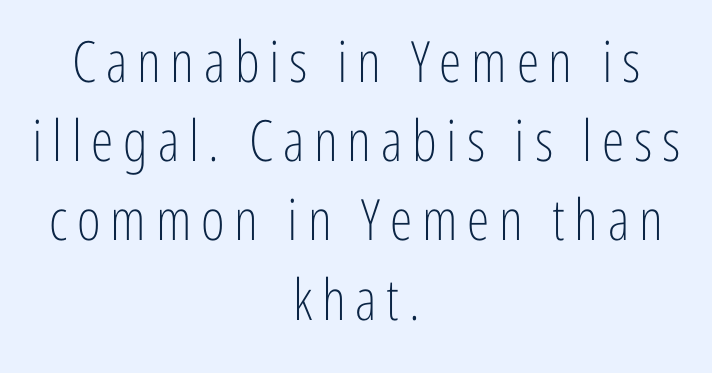
Q: Is the text bold? A: No.
Q: Is the text italic (slanted)? A: No, it is upright.
Q: Is the typeface a serif or a sans-serif typeface? A: Sans-serif.
Q: Is the text underlined? A: No.
Q: How is the paragraph aligned? A: Centered.
Q: Is the spacing between lines tight, normal or loose? A: Normal.
Q: Width (condensed, normal, or wide)? A: Condensed.
Q: Stroke contrast? A: Low.
Q: x-height? A: Medium.
Q: Monospaced? A: No.
